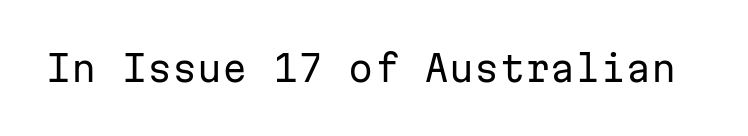
{"serif": "no", "italic": "no", "bold": "no", "weight": "regular", "width": "normal", "stroke_contrast": "low", "x_height": "medium", "monospaced": "yes", "underline": "no", "letter_spacing": "normal", "letter_spacing_em": 0.0, "glyph_px": 36}
